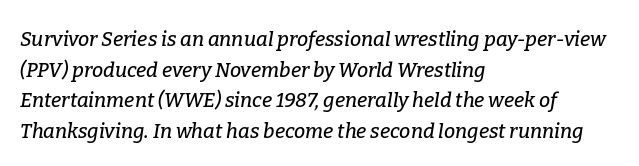
The specimen omits any rule beneath the text block's lines. Line spacing here is normal. Layout note: lines flush left. There's an unmistakable incline to the writing here. Spacing between characters is what you'd get straight out of the box.
